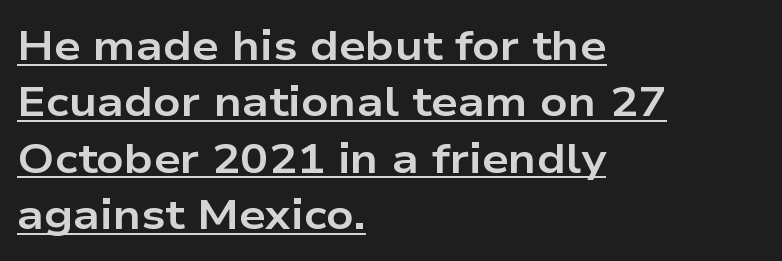
Q: Is the text bold? A: Yes.
Q: Is the text italic (slanted)? A: No, it is upright.
Q: Is the typeface a serif or a sans-serif typeface? A: Sans-serif.
Q: Is the text underlined? A: Yes.
Q: How is the paragraph aligned? A: Left-aligned.
Q: Is the spacing between letters normal or unusually wide? A: Normal.
Q: Is the spacing between lines tight, normal or loose? A: Normal.
Q: Width (condensed, normal, or wide)? A: Wide.
Q: Stroke contrast? A: Low.
Q: x-height? A: Medium.
Q: Monospaced? A: No.
